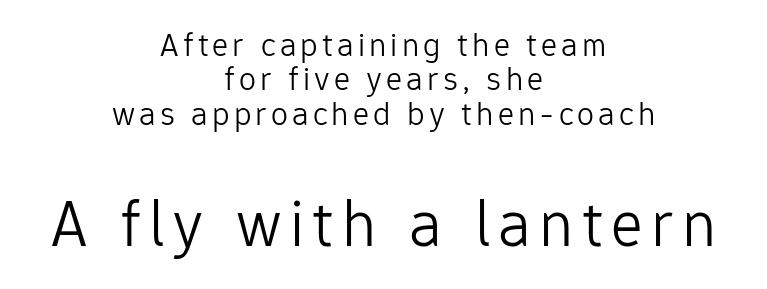
Q: Is the text bold? A: No.
Q: Is the text italic (slanted)? A: No, it is upright.
Q: Is the typeface a serif or a sans-serif typeface? A: Sans-serif.
Q: Is the text underlined? A: No.
Q: How is the paragraph aligned? A: Centered.
Q: Is the spacing between lines tight, normal or loose? A: Tight.
Q: Which block of text is set in a larger size, the first (top) or the second (bottom)? A: The second (bottom) one.
Q: Width (condensed, normal, or wide)? A: Normal.
Q: Stroke contrast? A: Low.
Q: x-height? A: Medium.
Q: Monospaced? A: No.
